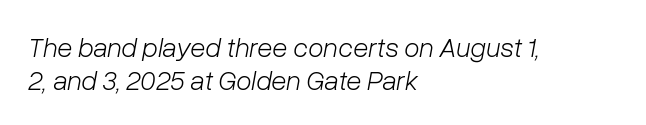
The image shows 28 px light type, italic (leaning right); set left-aligned, line spacing 1.17x, normal letter spacing, not underlined; low stroke contrast and a medium x-height.
